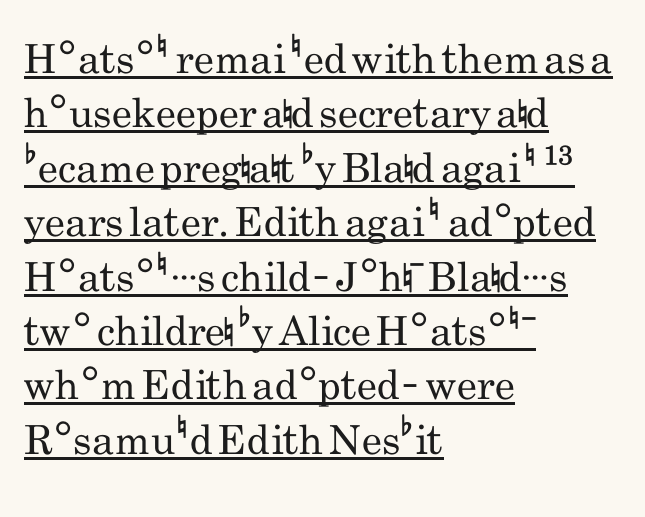
Q: Is the text bold? A: No.
Q: Is the text italic (slanted)? A: No, it is upright.
Q: Is the typeface a serif or a sans-serif typeface? A: Sans-serif.
Q: Is the text underlined? A: Yes.
Q: How is the paragraph aligned? A: Left-aligned.
Q: Is the spacing between letters normal or unusually wide? A: Normal.
Q: Is the spacing between lines tight, normal or loose? A: Normal.
Q: Width (condensed, normal, or wide)? A: Condensed.
Q: Stroke contrast? A: Low.
Q: x-height? A: Small.
Q: Monospaced? A: No.
